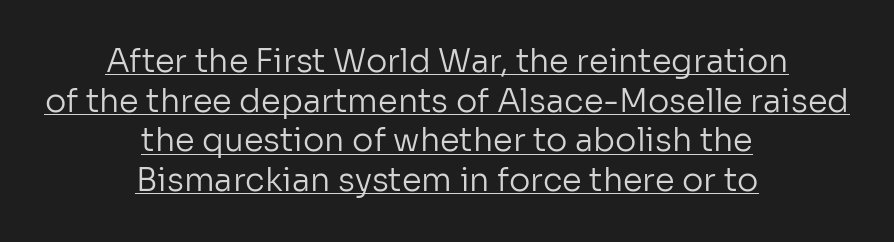
Ascenders rise straight up at ninety degrees. Reading down the block, each line starts at a different indent, mirrored at its end. Like a heading marked for emphasis, these lines bear an underscore. In terms of letterform style, serifs are entirely absent. The type is set solid horizontally, with unmodified tracking.
